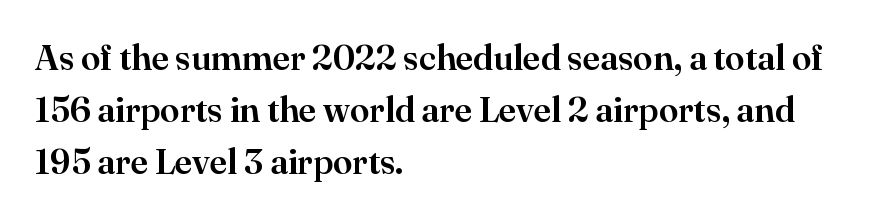
Q: Is the text italic (slanted)? A: No, it is upright.
Q: Is the typeface a serif or a sans-serif typeface? A: Serif.
Q: Is the text underlined? A: No.
Q: How is the paragraph aligned? A: Left-aligned.
Q: Is the spacing between letters normal or unusually wide? A: Normal.
Q: Is the spacing between lines tight, normal or loose? A: Normal.
Q: Width (condensed, normal, or wide)? A: Normal.
Q: Stroke contrast? A: High.
Q: x-height? A: Small.
Q: Monospaced? A: No.
